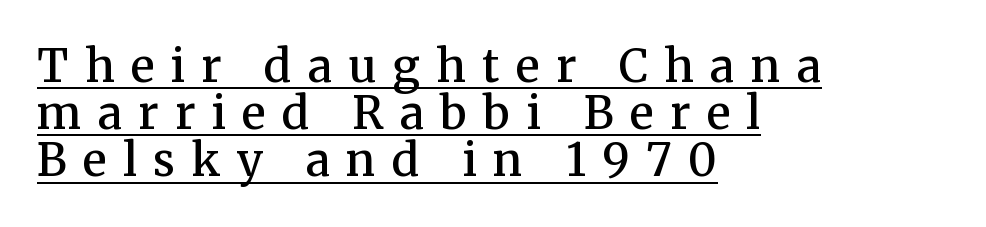
Q: Is the text bold? A: Semi-bold.
Q: Is the text italic (slanted)? A: No, it is upright.
Q: Is the typeface a serif or a sans-serif typeface? A: Serif.
Q: Is the text underlined? A: Yes.
Q: How is the paragraph aligned? A: Left-aligned.
Q: Is the spacing between letters normal or unusually wide? A: Unusually wide.
Q: Is the spacing between lines tight, normal or loose? A: Tight.
Q: Width (condensed, normal, or wide)? A: Normal.
Q: Stroke contrast? A: Medium.
Q: x-height? A: Medium.
Q: Monospaced? A: No.
